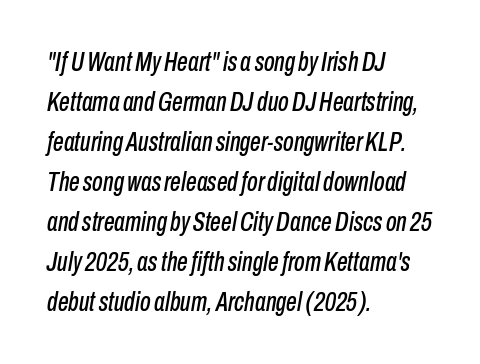
Look at the tracking — it's just the regular setting, nothing added. Leading: standard. Where is the straight margin? On the left. Does the lettering tilt? It does — this is italic. The words here are not underlined.
